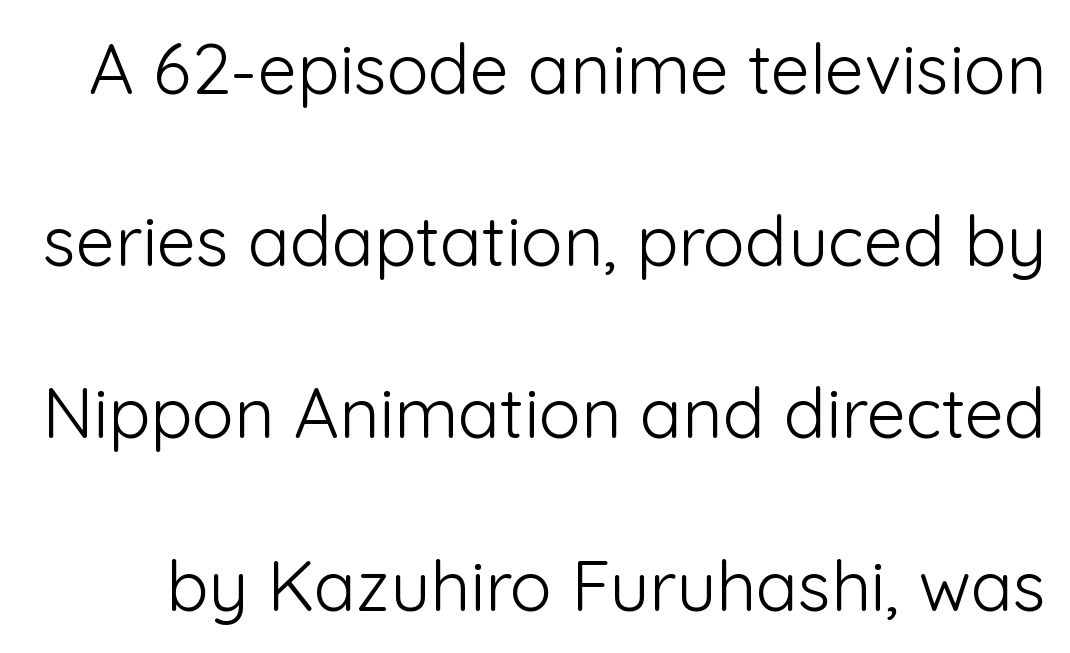
Q: Is the text bold? A: No.
Q: Is the text italic (slanted)? A: No, it is upright.
Q: Is the typeface a serif or a sans-serif typeface? A: Sans-serif.
Q: Is the text underlined? A: No.
Q: Is the spacing between letters normal or unusually wide? A: Normal.
Q: Is the spacing between lines tight, normal or loose? A: Loose.
Q: Width (condensed, normal, or wide)? A: Normal.
Q: Stroke contrast? A: Low.
Q: x-height? A: Medium.
Q: Monospaced? A: No.
